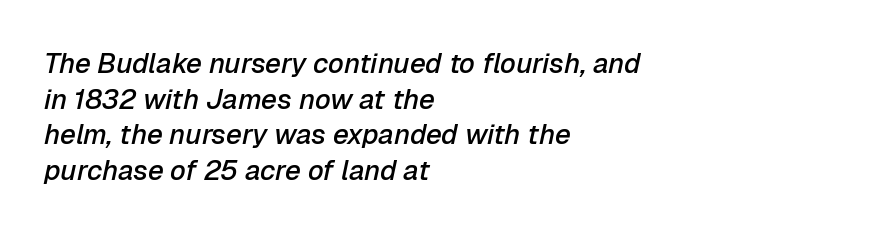
This rendering features lettering with no underline. Letter spacing: default. These lines carry some extra weight — a demibold, not a full bold. Regarding leading, the lines here are spaced in the standard way. Slant detected: the letters are inclined. Do the characters align in a grid? No, the font is proportional.
